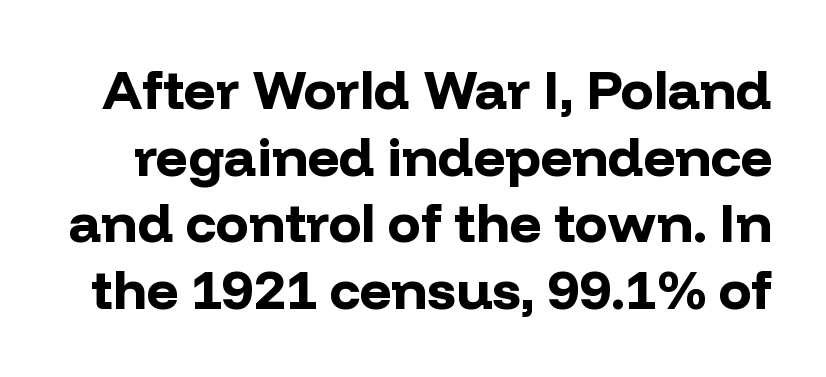
Q: Is the text bold? A: Yes.
Q: Is the text italic (slanted)? A: No, it is upright.
Q: Is the typeface a serif or a sans-serif typeface? A: Sans-serif.
Q: Is the text underlined? A: No.
Q: Is the spacing between letters normal or unusually wide? A: Normal.
Q: Width (condensed, normal, or wide)? A: Normal.
Q: Stroke contrast? A: Low.
Q: x-height? A: Medium.
Q: Monospaced? A: No.
